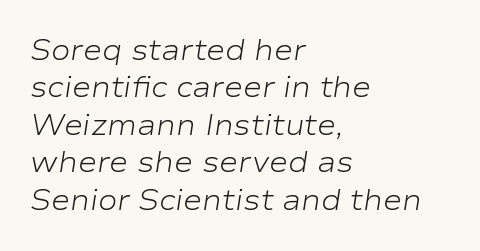
Normally led — the rows are evenly, conventionally spaced. A quiet, ordinary-to-light weight characterises the typeface. Standard letterfit; no display-style spreading of the glyphs. Where is the straight margin? On the left.
